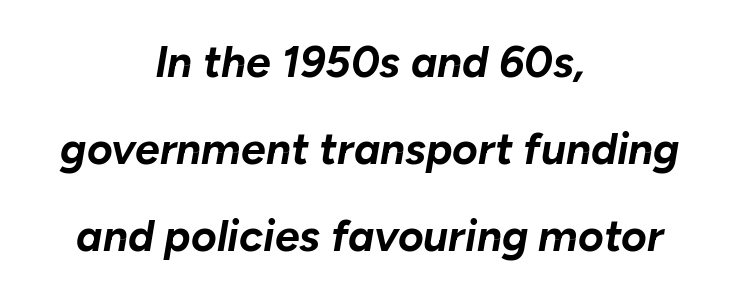
The image shows 44 px bold type, italic (leaning right); set centered, loose line spacing (1.98x), normal letter spacing, not underlined; low stroke contrast and a medium x-height.
